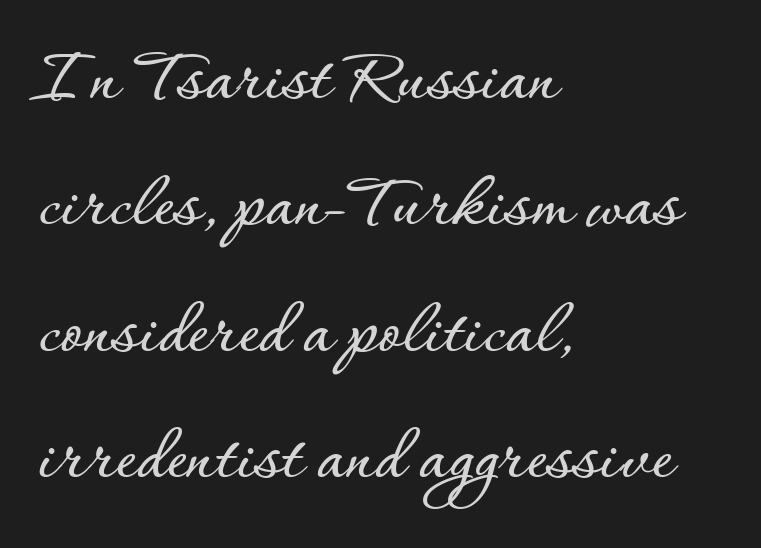
Q: Is the text italic (slanted)? A: Yes.
Q: Is the text underlined? A: No.
Q: How is the paragraph aligned? A: Left-aligned.
Q: Is the spacing between letters normal or unusually wide? A: Normal.
Q: Is the spacing between lines tight, normal or loose? A: Normal.
Q: Width (condensed, normal, or wide)? A: Normal.
Q: Stroke contrast? A: Low.
Q: x-height? A: Small.
Q: Monospaced? A: No.
